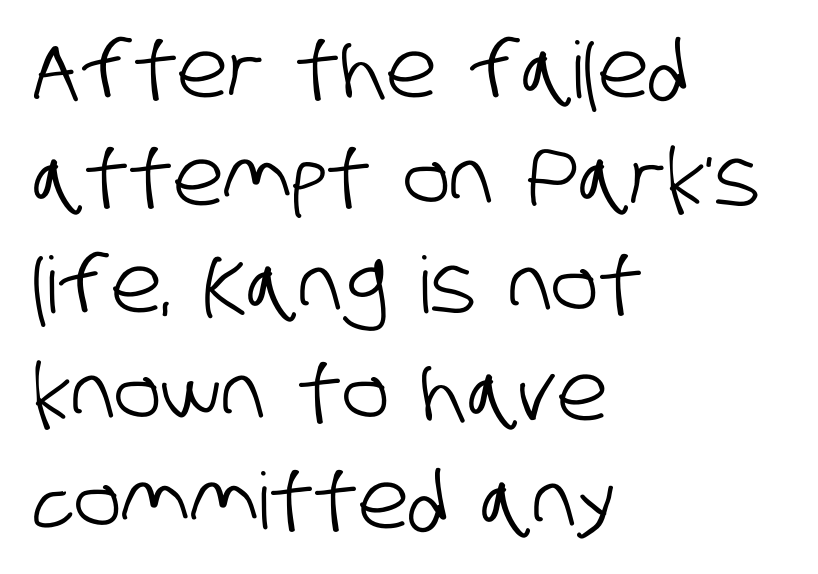
The image shows 78 px condensed sans-serif type; set left-aligned, normal line spacing (1.38x), normal letter spacing, not underlined; low stroke contrast and a large x-height.
